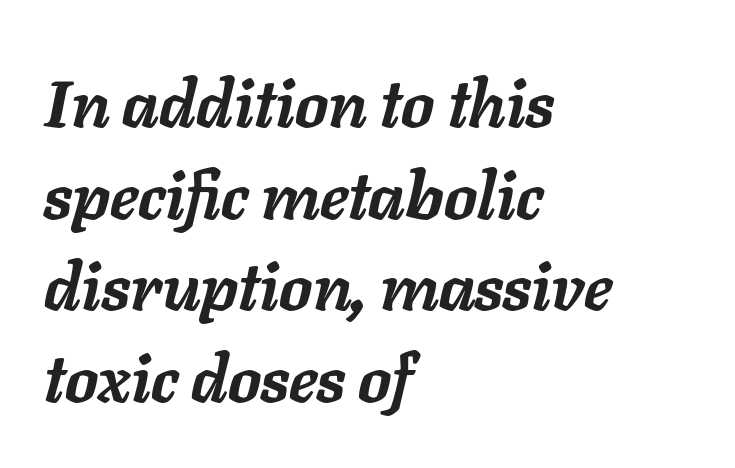
The image shows 66 px semibold type, italic (leaning right); set left-aligned, normal line spacing (1.39x), normal letter spacing, not underlined; low stroke contrast and a medium x-height.
